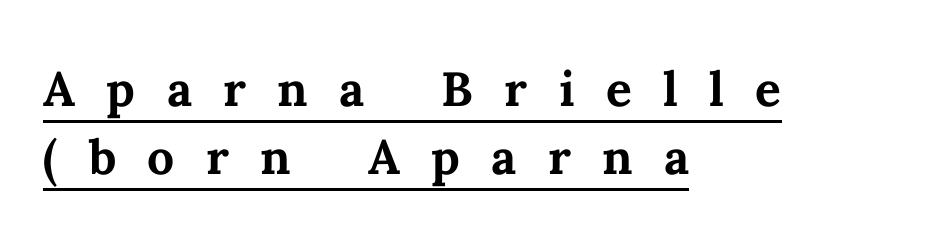
A rule runs beneath these lines of type. Proportional: the letters do not fall into vertical columns. In terms of posture, this sample is upright. The font is running at its bold setting. Casual observation: everything's shoved over to the left. The designer dialed line spacing down below the default.
